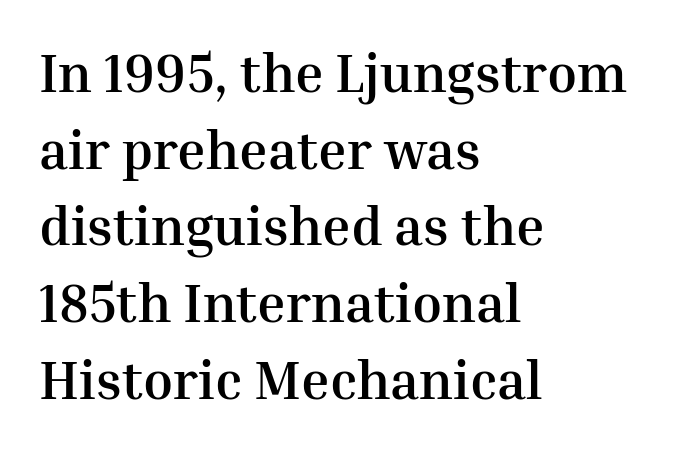
{"serif": "yes", "italic": "no", "bold": "yes", "weight": "semibold", "width": "normal", "stroke_contrast": "medium", "x_height": "medium", "monospaced": "no", "underline": "no", "align": "left", "line_spacing": "normal", "line_spacing_ratio": 1.42, "letter_spacing": "normal", "letter_spacing_em": 0.0, "glyph_px": 54}
